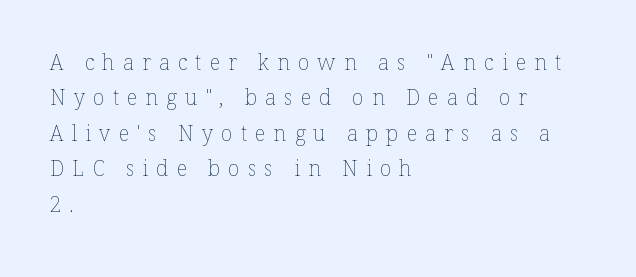
Q: Is the text bold? A: No.
Q: Is the text italic (slanted)? A: No, it is upright.
Q: Is the text underlined? A: No.
Q: How is the paragraph aligned? A: Left-aligned.
Q: Is the spacing between letters normal or unusually wide? A: Unusually wide.
Q: Is the spacing between lines tight, normal or loose? A: Normal.
